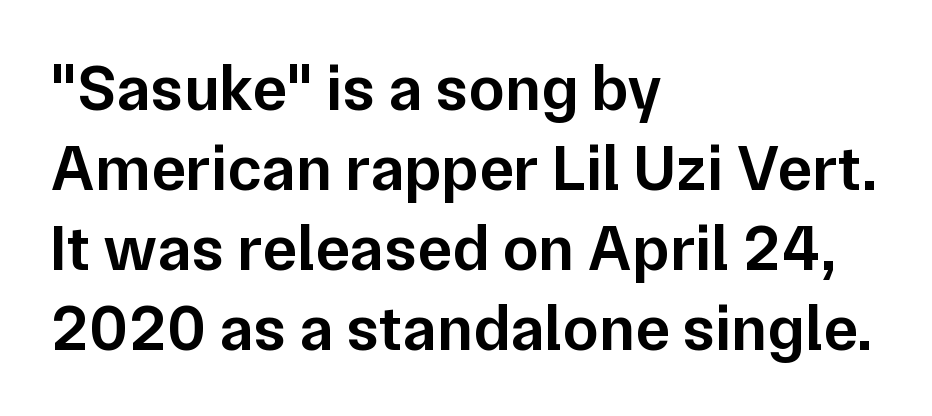
Characters follow at the spacing the type designer built in. Ordinary non-slanted type is in use. Does the weight exceed regular? Yes, but only to semibold. The rendering uses natural spacing where letterforms have individual widths.
